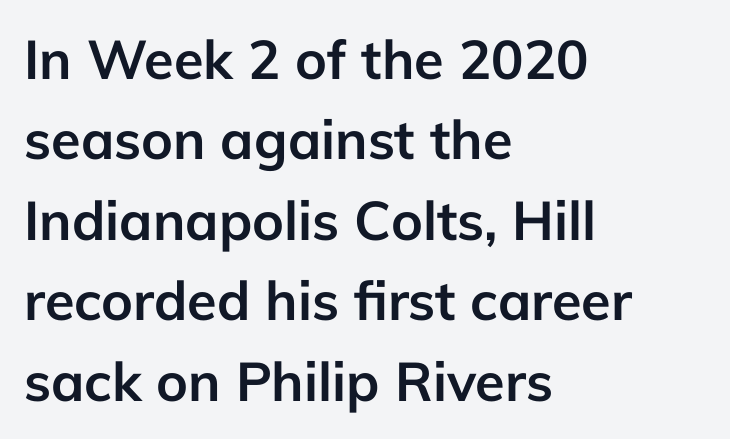
A normal amount of white space separates one row of letters from the next. The space beneath each line is pristine and unruled. You can tell it's not italic because the verticals are truly vertical. Inter-character spacing is left at the font's built-in metrics.
